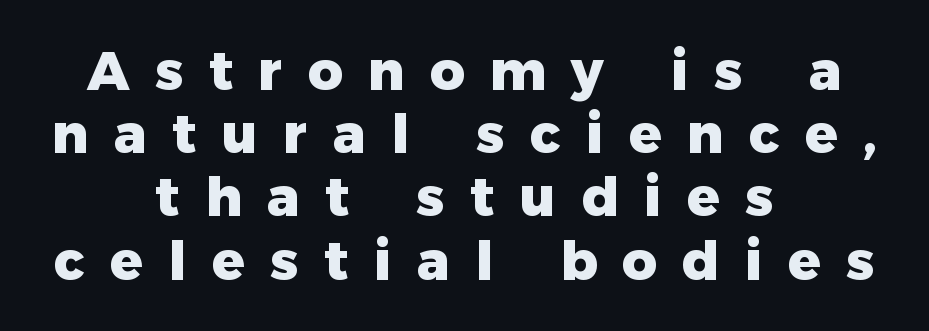
The specimen reads as upright at a glance. Words appear elongated and porous because spacing is wide. Set as a true bold cut, around the 700 mark. Short and long lines alike share a common midpoint. The passage shown is typed in a proportional face where columns would drift.
